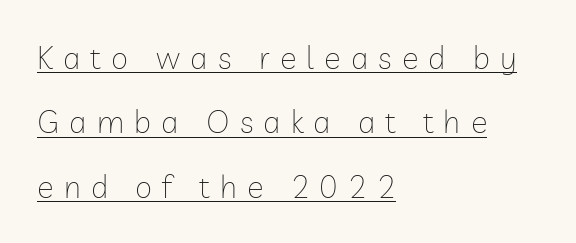
Q: Is the text bold? A: No.
Q: Is the text italic (slanted)? A: No, it is upright.
Q: Is the typeface a serif or a sans-serif typeface? A: Sans-serif.
Q: Is the text underlined? A: Yes.
Q: How is the paragraph aligned? A: Left-aligned.
Q: Is the spacing between letters normal or unusually wide? A: Unusually wide.
Q: Is the spacing between lines tight, normal or loose? A: Loose.
Q: Width (condensed, normal, or wide)? A: Normal.
Q: Stroke contrast? A: Low.
Q: x-height? A: Medium.
Q: Monospaced? A: No.
